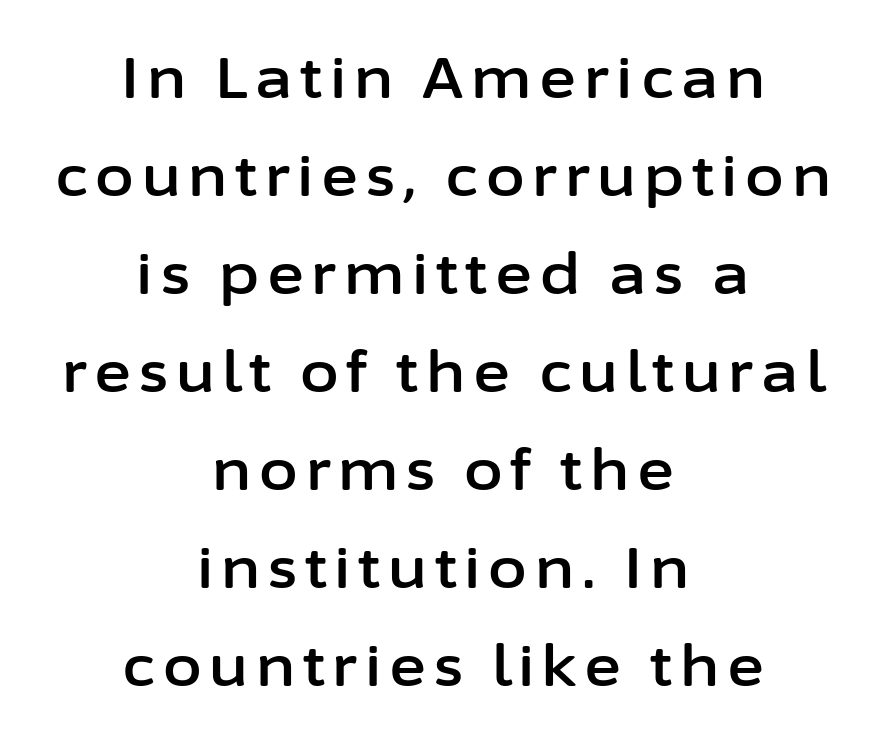
{"serif": "no", "italic": "no", "width": "normal", "stroke_contrast": "low", "x_height": "medium", "monospaced": "no", "underline": "no", "align": "center", "line_spacing_ratio": 1.75, "glyph_px": 56}
